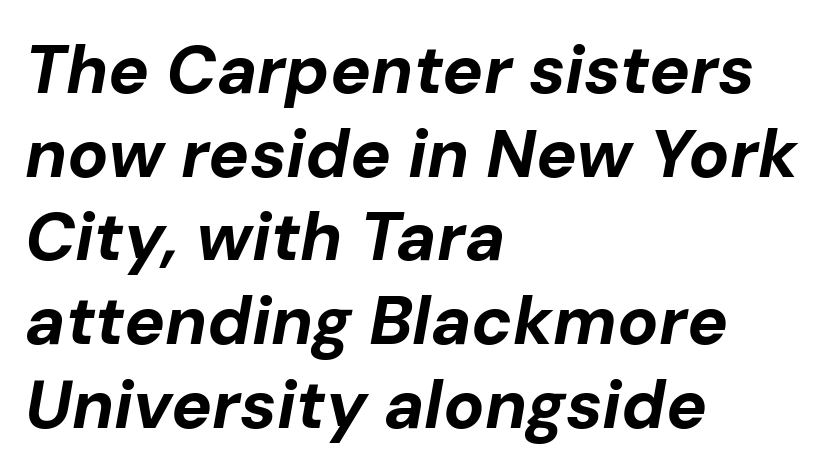
The image shows 68 px bold type, italic (leaning right); set left-aligned, line spacing 1.23x, normal letter spacing, not underlined; low stroke contrast and a medium x-height.
